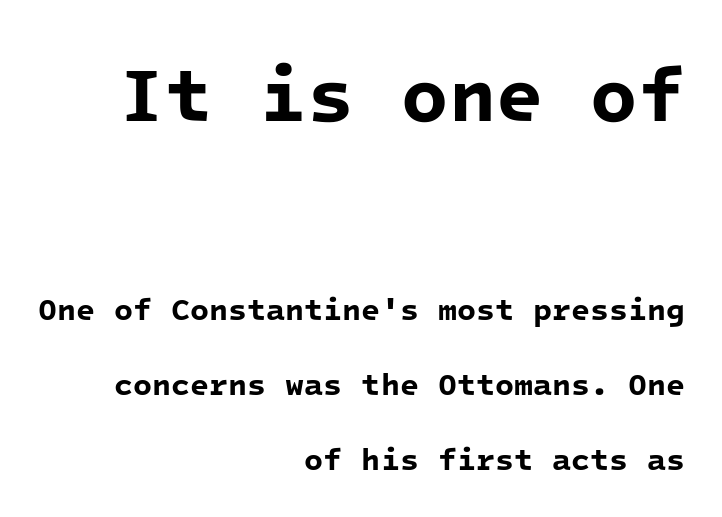
The image shows 77 px bold sans-serif type, monospaced; set right-aligned, loose line spacing (2.43x), normal letter spacing, not underlined; the first (top) block is 2.48x larger; low stroke contrast and a medium x-height.
